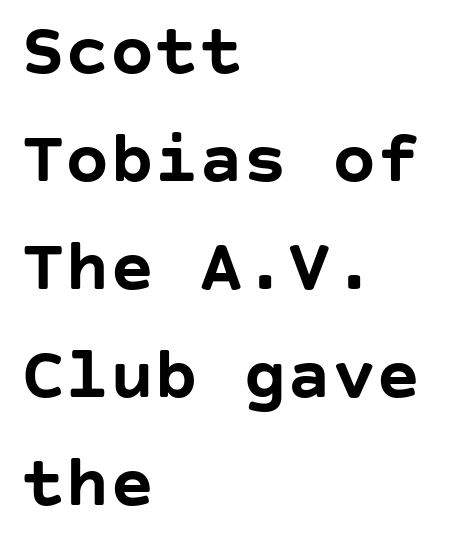
Q: Is the text bold? A: Yes.
Q: Is the text italic (slanted)? A: No, it is upright.
Q: Is the typeface a serif or a sans-serif typeface? A: Sans-serif.
Q: Is the text underlined? A: No.
Q: How is the paragraph aligned? A: Left-aligned.
Q: Is the spacing between letters normal or unusually wide? A: Normal.
Q: Is the spacing between lines tight, normal or loose? A: Normal.
Q: Width (condensed, normal, or wide)? A: Normal.
Q: Stroke contrast? A: Low.
Q: x-height? A: Large.
